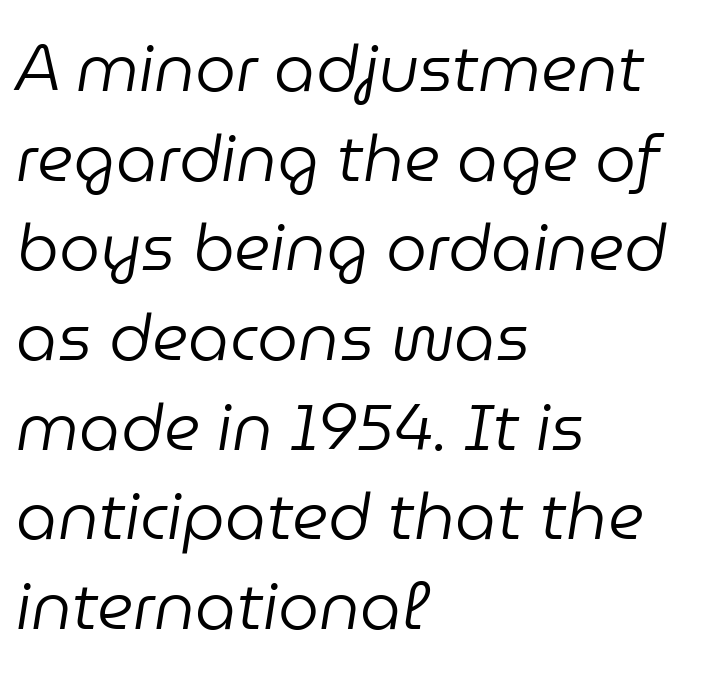
The horizontal fit of the characters is conventional and even. The passage shown is typed in a proportional face where columns would drift. The cut favours lightness, reaching ordinary text weight at its darkest. Unmarked baselines from the first word to the last.
